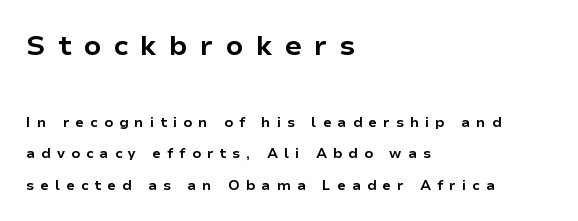
Type without underlining. Observe the wide spacing: letters keep a clear distance from each other. This sample uses a sans-serif face. The first block has been scaled up relative to the second. Alignment: flush left. Is there any slant? The stems are plumb.
